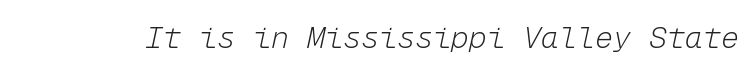
Weight class: somewhere from thin through regular. Slant detected: the letters are inclined. A typesetter would call this monospace, since all characters share one set width. Spacing between characters is what you'd get straight out of the box. Clear beneath every line of the passage.
